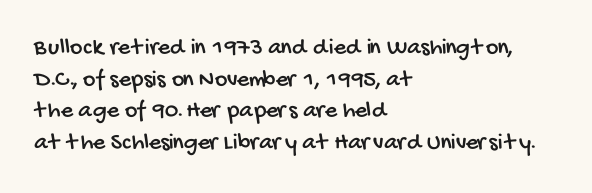
Q: Is the text underlined? A: No.
Q: How is the paragraph aligned? A: Left-aligned.
Q: Is the spacing between letters normal or unusually wide? A: Normal.
Q: Is the spacing between lines tight, normal or loose? A: Normal.
